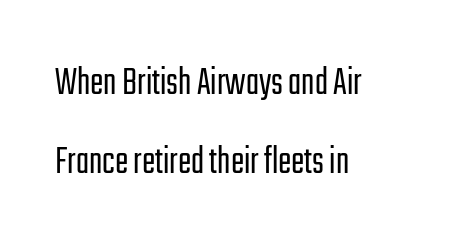
Between one letter and the next there's only the usual sliver of space. To sum up the face: it is a sans, with no serifs. The rendering uses natural spacing where letterforms have individual widths. Any mark beneath the type? The region is blank.
